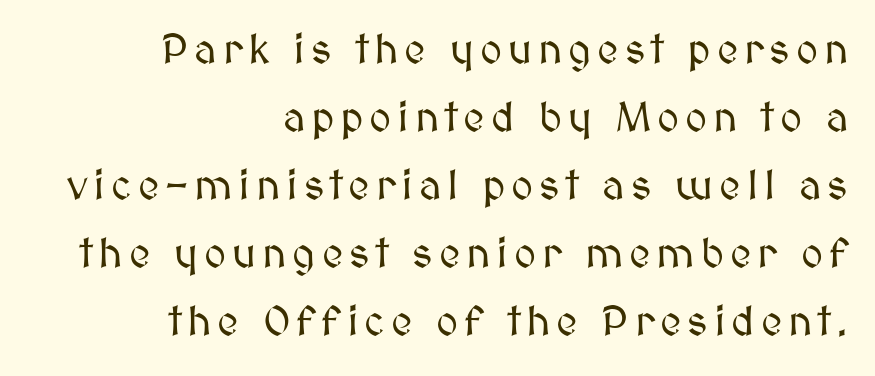
Notice how the stems are strictly vertical — no italics here. Line endings align vertically; line beginnings do not. The glyphs are unaccompanied by any horizontal stroke below them. In terms of leading, this rendering sits right in the middle. Here the designer chose a conventional face with non-uniform glyph widths.
